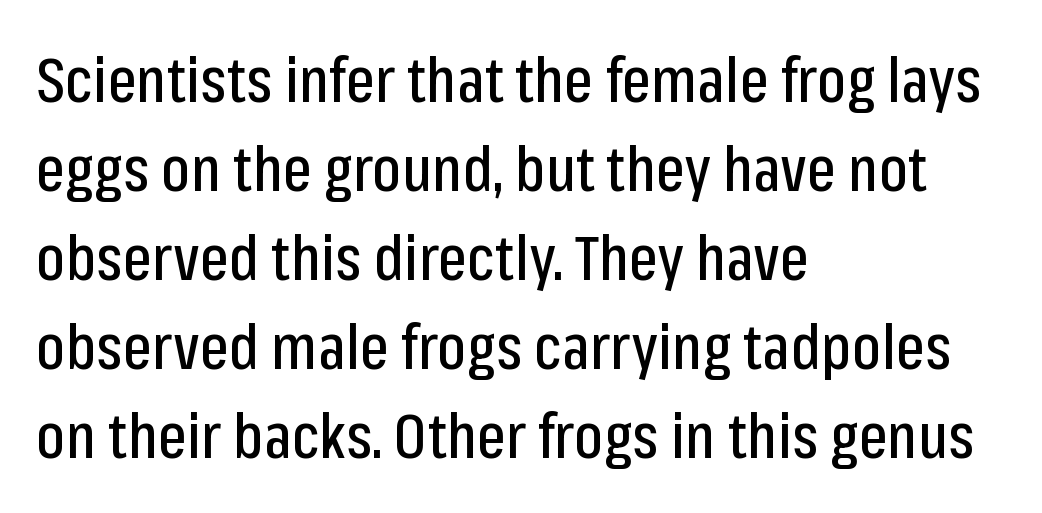
Q: Is the text italic (slanted)? A: No, it is upright.
Q: Is the typeface a serif or a sans-serif typeface? A: Sans-serif.
Q: Is the text underlined? A: No.
Q: How is the paragraph aligned? A: Left-aligned.
Q: Is the spacing between letters normal or unusually wide? A: Normal.
Q: Is the spacing between lines tight, normal or loose? A: Normal.
Q: Width (condensed, normal, or wide)? A: Condensed.
Q: Stroke contrast? A: Low.
Q: x-height? A: Medium.
Q: Monospaced? A: No.
